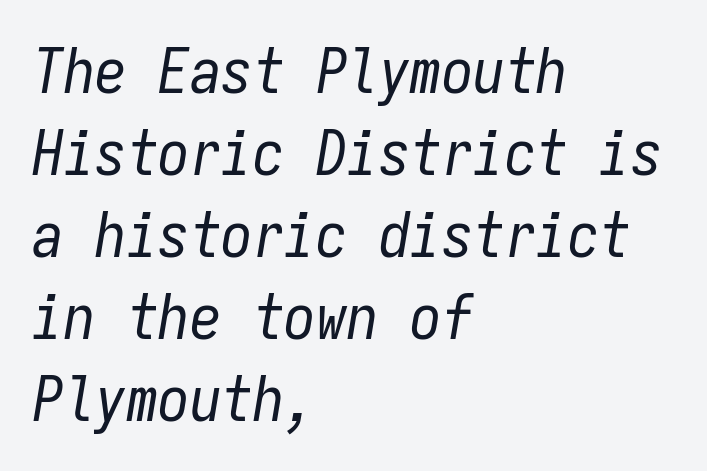
This sample has the even, mechanical cadence of fixed-width lettering. Compared with a centered layout, this one pins lines to the left instead. The rendering uses a moderate line-height, typical for paragraphs. The face used here is rendered with its standard letterfit. The letterforms sit at book weight or below.
